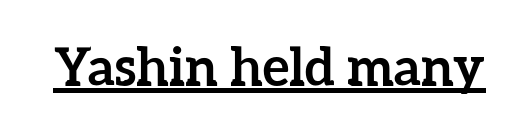
The image shows 52 px semibold type, upright; set normal letter spacing, underlined; low stroke contrast and a medium x-height.
